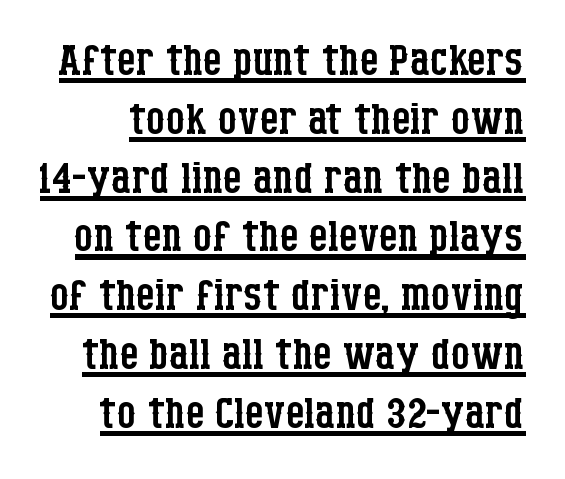
The image shows 60 px regular-weight, condensed serif type, upright; set tight line spacing (0.98x), normal letter spacing, underlined; low stroke contrast and a large x-height.
